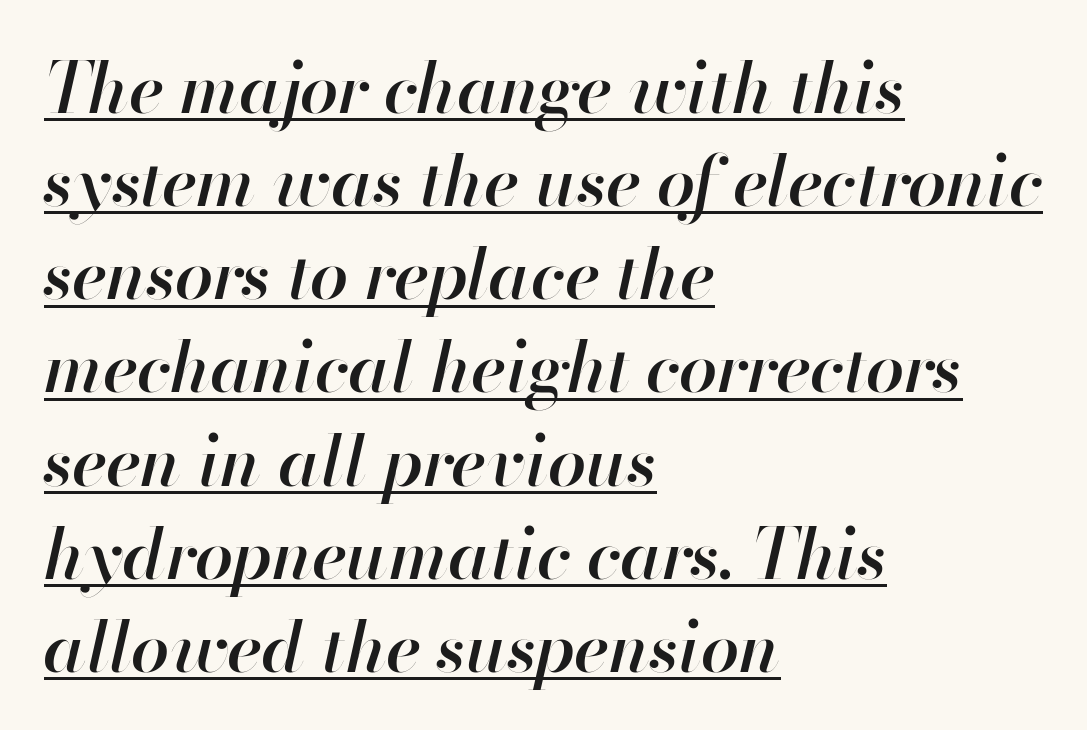
{"italic": "yes", "lean": "right", "slant_degrees": 13, "bold": "semi", "weight": "semibold", "width": "normal", "stroke_contrast": "high", "x_height": "small", "monospaced": "no", "underline": "yes", "align": "left", "line_spacing": "normal", "line_spacing_ratio": 1.35, "letter_spacing": "normal", "letter_spacing_em": 0.0, "glyph_px": 69}
